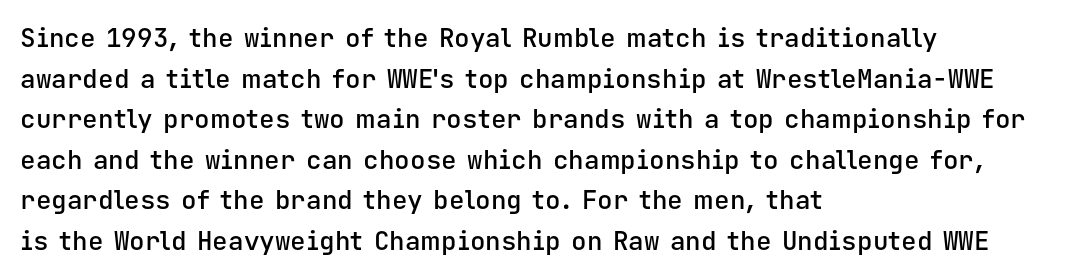
{"italic": "no", "bold": "semi", "underline": "no", "align": "left", "line_spacing": "normal", "line_spacing_ratio": 1.56, "letter_spacing": "normal", "letter_spacing_em": 0.0, "glyph_px": 26}
